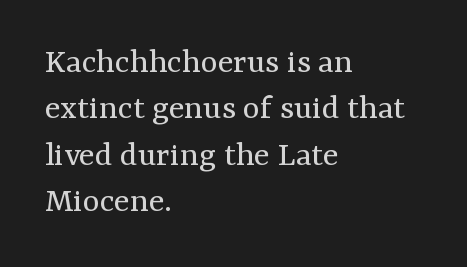
{"serif": "yes", "italic": "no", "bold": "no", "weight": "regular", "width": "normal", "stroke_contrast": "medium", "x_height": "medium", "monospaced": "no", "underline": "no", "align": "left", "line_spacing": "normal", "line_spacing_ratio": 1.29, "letter_spacing": "normal", "letter_spacing_em": 0.0, "glyph_px": 36}
